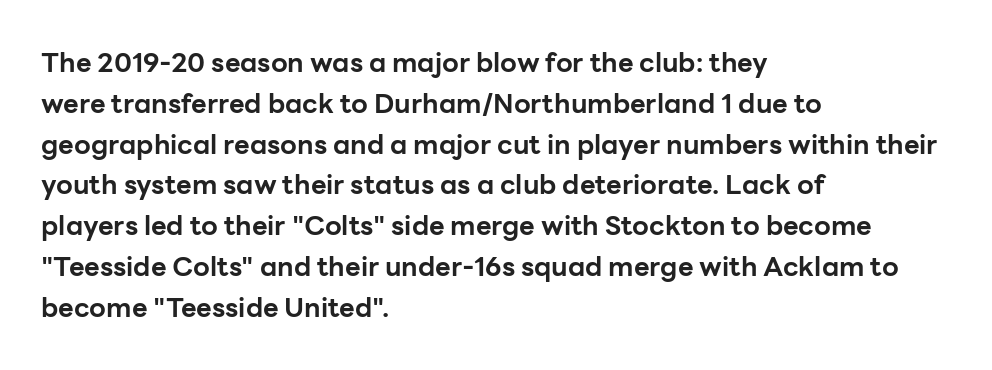
Q: Is the text bold? A: Yes.
Q: Is the text italic (slanted)? A: No, it is upright.
Q: Is the text underlined? A: No.
Q: How is the paragraph aligned? A: Left-aligned.
Q: Is the spacing between letters normal or unusually wide? A: Normal.
Q: Is the spacing between lines tight, normal or loose? A: Normal.
